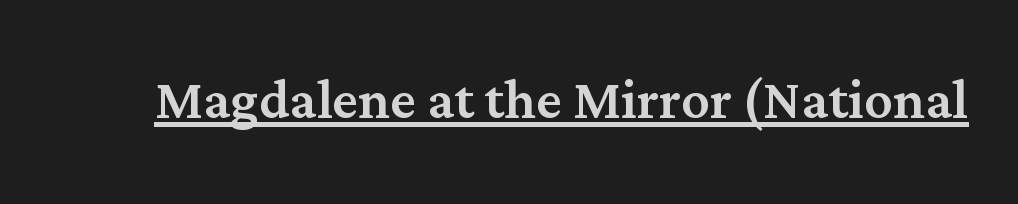
The image shows 71 px serif type, upright; set normal letter spacing, underlined; medium stroke contrast and a medium x-height.
